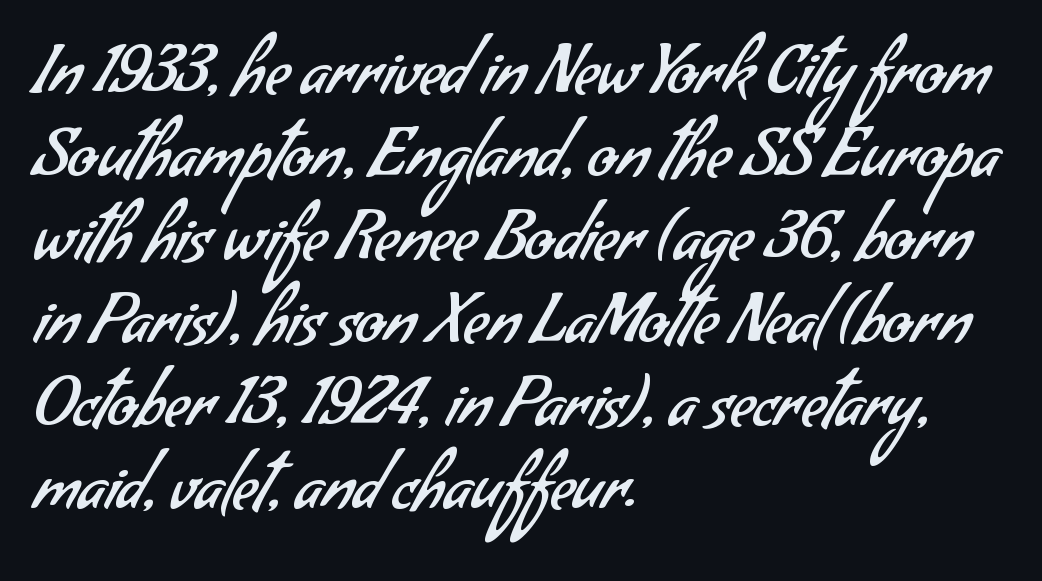
Each line starts at the same left margin while the right side varies. The area under the type is left untouched. Font category for this specimen: sans-serif. Note the varied advance widths — an 'i' is clearly narrower than an 'm'. The letterforms sit at book weight or below.
